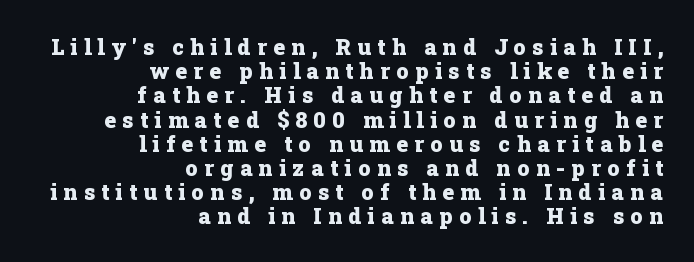
A dark, heavy texture on the line: the type is bold. Short note: letters widely spaced. Summary of vertical rhythm: compact, with narrow interline spacing. Posture: upright roman. The text block is weighted toward the right margin, trailing off unevenly leftward.
